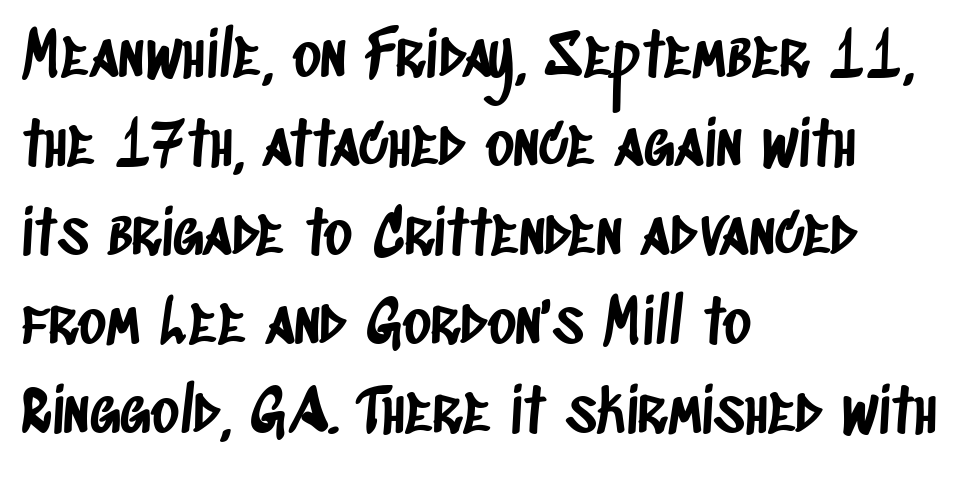
Every row of glyphs begins at an identical x-position on the left. Nobody touched the tracking dial on this one. Think of a printed novel: that variable character pitch is what you see here. Font category for this specimen: sans-serif. The words here are not underlined.
